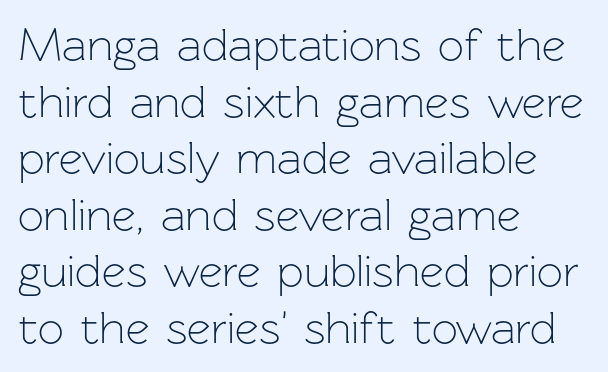
{"serif": "no", "italic": "no", "bold": "no", "weight": "light", "width": "normal", "stroke_contrast": "low", "x_height": "medium", "monospaced": "no", "underline": "no", "align": "left", "line_spacing_ratio": 1.23, "letter_spacing": "normal", "letter_spacing_em": 0.0, "glyph_px": 46}
